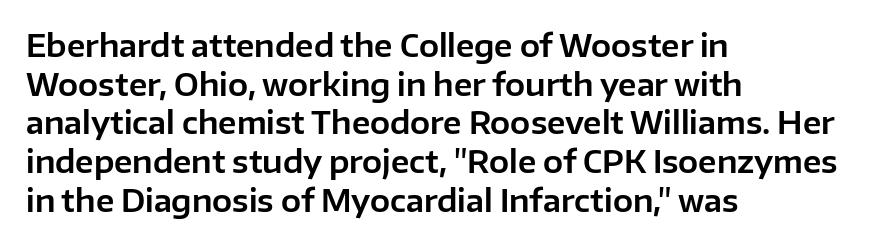
Q: Is the text italic (slanted)? A: No, it is upright.
Q: Is the typeface a serif or a sans-serif typeface? A: Sans-serif.
Q: Is the text underlined? A: No.
Q: How is the paragraph aligned? A: Left-aligned.
Q: Is the spacing between letters normal or unusually wide? A: Normal.
Q: Is the spacing between lines tight, normal or loose? A: Normal.
Q: Width (condensed, normal, or wide)? A: Normal.
Q: Stroke contrast? A: Low.
Q: x-height? A: Medium.
Q: Monospaced? A: No.
